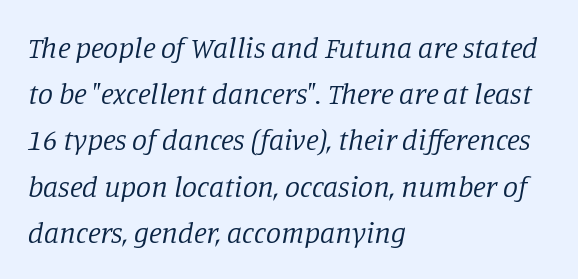
The image shows 30 px regular-weight serif type, italic (leaning right); set left-aligned, normal line spacing (1.54x), normal letter spacing, not underlined; low stroke contrast and a large x-height.
